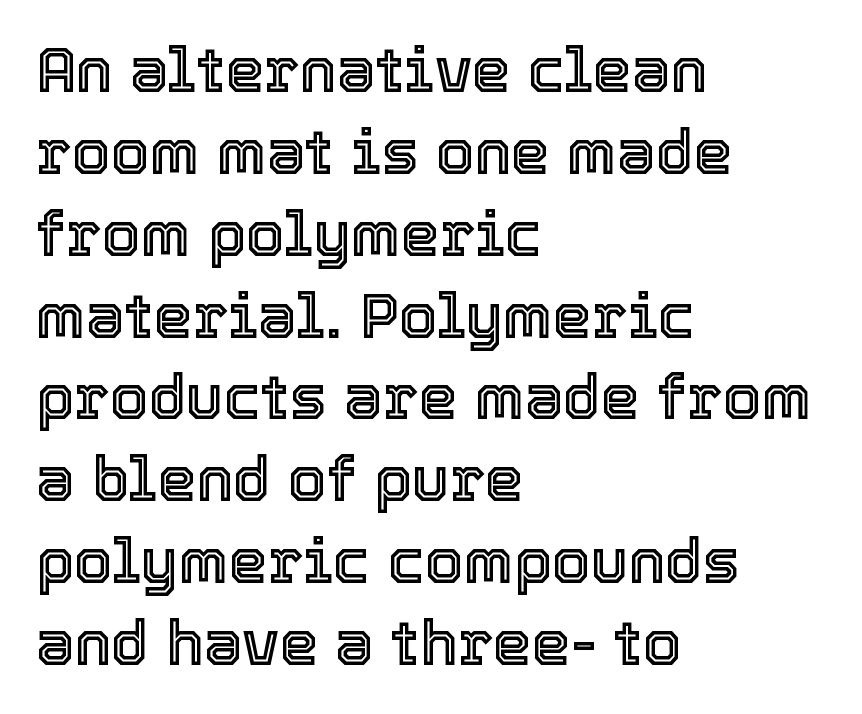
{"italic": "no", "width": "normal", "x_height": "medium", "monospaced": "no", "underline": "no", "align": "left", "line_spacing": "normal", "line_spacing_ratio": 1.32, "letter_spacing": "normal", "letter_spacing_em": 0.0, "glyph_px": 62}
